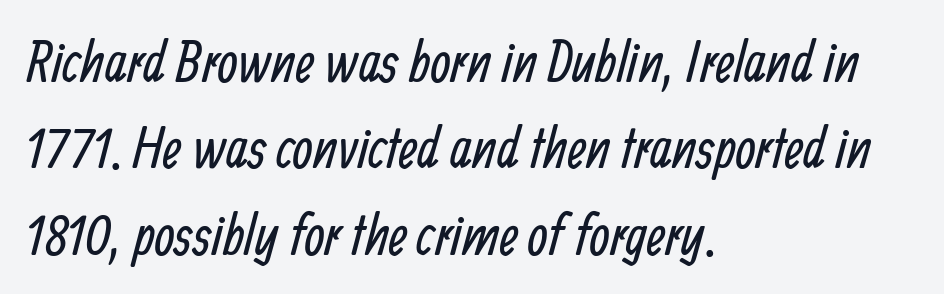
The image shows 58 px regular-weight, condensed sans-serif type; set left-aligned, normal line spacing (1.49x), normal letter spacing, not underlined; low stroke contrast and a medium x-height.
